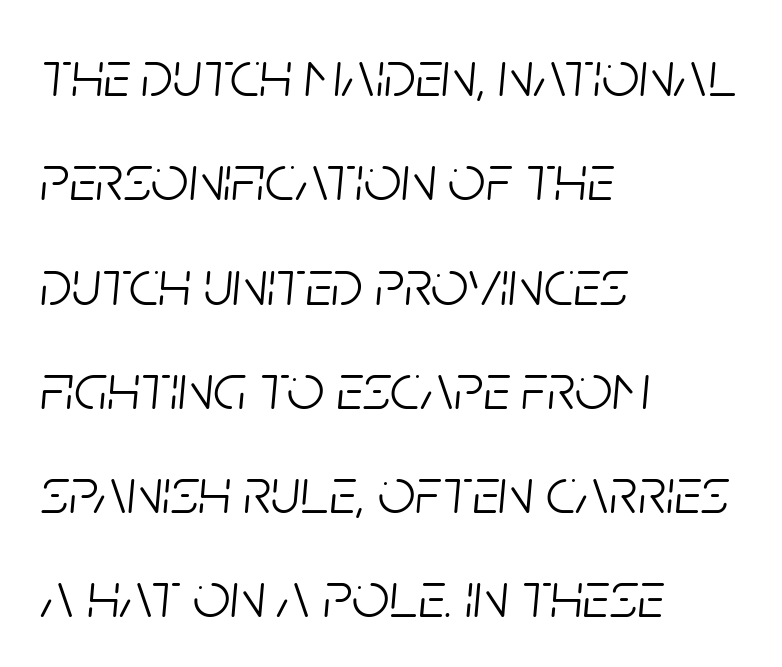
Q: Is the text bold? A: No.
Q: Is the text italic (slanted)? A: Yes, it leans right by about 5 degrees.
Q: Is the text underlined? A: No.
Q: How is the paragraph aligned? A: Left-aligned.
Q: Is the spacing between letters normal or unusually wide? A: Normal.
Q: Is the spacing between lines tight, normal or loose? A: Normal.
Q: Width (condensed, normal, or wide)? A: Condensed.
Q: Stroke contrast? A: Low.
Q: x-height? A: Large.
Q: Monospaced? A: No.
